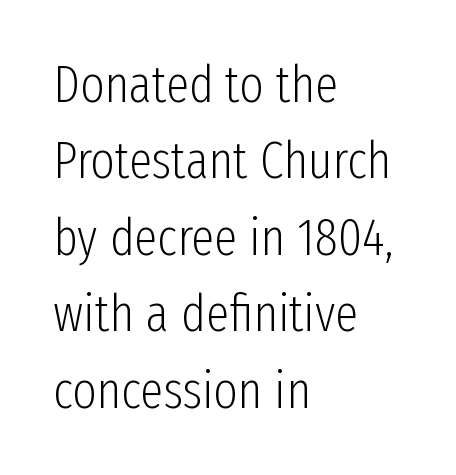
The image shows 52 px light, condensed sans-serif type, upright; set left-aligned, normal line spacing (1.47x), normal letter spacing, not underlined; low stroke contrast and a medium x-height.
